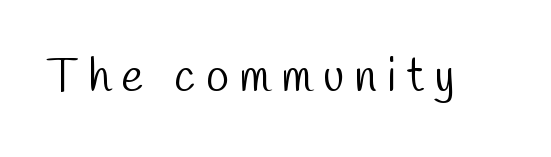
{"serif": "no", "bold": "no", "weight": "light", "width": "condensed", "stroke_contrast": "low", "x_height": "medium", "monospaced": "no", "underline": "no", "letter_spacing": "wide", "letter_spacing_em": 0.22, "glyph_px": 47}
